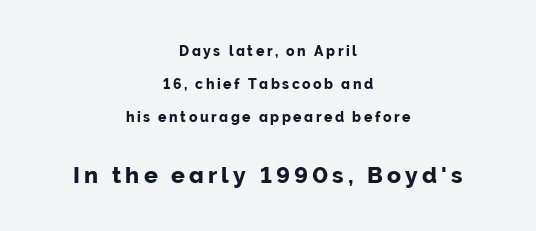
{"italic": "no", "underline": "no", "align": "center", "line_spacing": "loose", "line_spacing_ratio": 2.37, "larger_block": "second", "size_ratio": 1.64, "glyph_px": 23}
